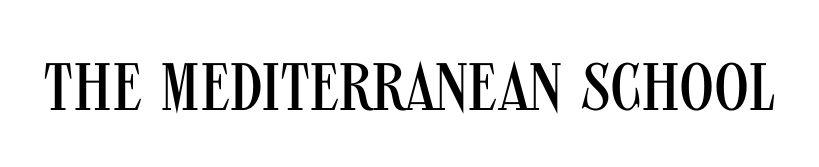
The image shows 67 px regular-weight, condensed sans-serif type, upright; set normal letter spacing, not underlined; medium stroke contrast and a large x-height.
